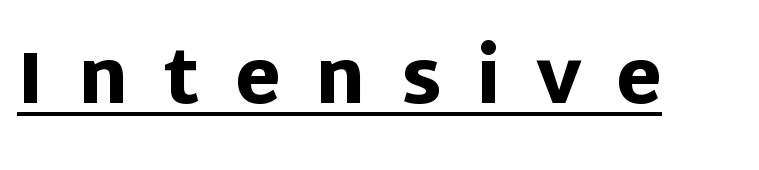
{"serif": "no", "italic": "no", "bold": "yes", "weight": "heavy", "width": "normal", "stroke_contrast": "low", "x_height": "large", "monospaced": "no", "underline": "yes", "letter_spacing": "wide", "letter_spacing_em": 0.47, "glyph_px": 74}
